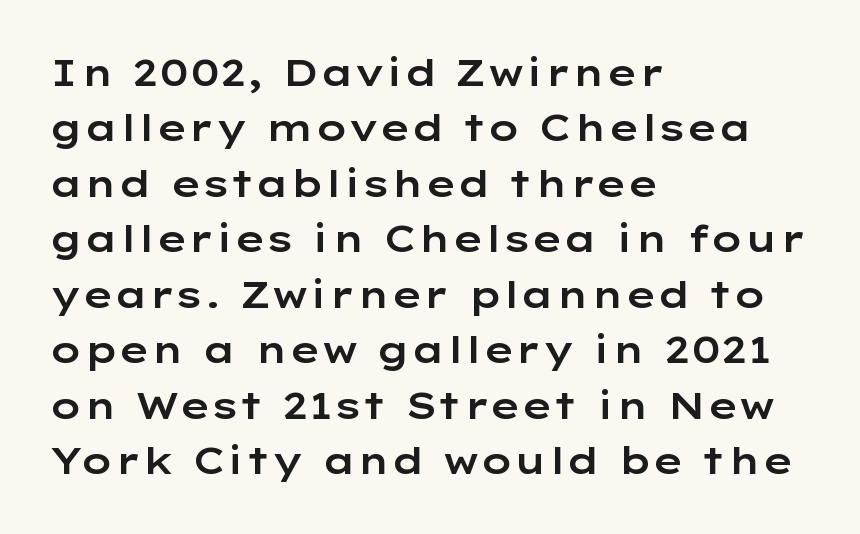
{"serif": "no", "italic": "no", "width": "wide", "stroke_contrast": "low", "x_height": "medium", "monospaced": "no", "underline": "no", "align": "left", "line_spacing": "normal", "line_spacing_ratio": 1.5, "letter_spacing": "normal", "letter_spacing_em": 0.0, "glyph_px": 37}
